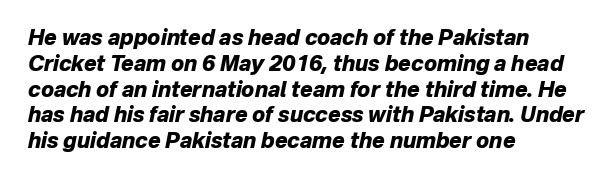
Q: Is the text bold? A: Yes.
Q: Is the text italic (slanted)? A: Yes, it leans right by about 12 degrees.
Q: Is the text underlined? A: No.
Q: How is the paragraph aligned? A: Left-aligned.
Q: Is the spacing between letters normal or unusually wide? A: Normal.
